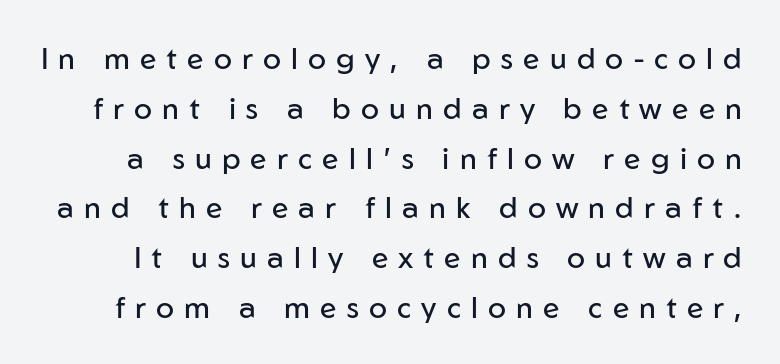
Q: Is the text bold? A: No.
Q: Is the text italic (slanted)? A: No, it is upright.
Q: Is the typeface a serif or a sans-serif typeface? A: Sans-serif.
Q: Is the text underlined? A: No.
Q: Is the spacing between letters normal or unusually wide? A: Unusually wide.
Q: Is the spacing between lines tight, normal or loose? A: Normal.
Q: Width (condensed, normal, or wide)? A: Normal.
Q: Stroke contrast? A: Low.
Q: x-height? A: Medium.
Q: Monospaced? A: No.
